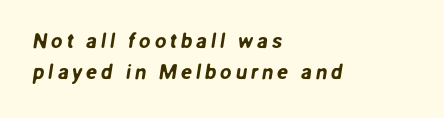
{"underline": "no", "align": "left", "line_spacing": "normal", "line_spacing_ratio": 1.48, "glyph_px": 21}
